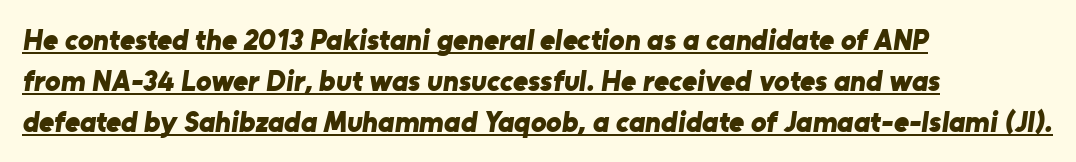
The image shows 29 px bold sans-serif type; set left-aligned, normal line spacing (1.41x), normal letter spacing, underlined; low stroke contrast and a medium x-height.
